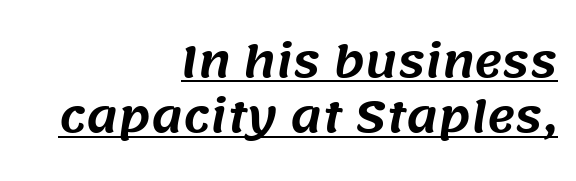
The image shows 43 px sans-serif type; set right-aligned, normal line spacing (1.29x), normal letter spacing, underlined; medium stroke contrast and a large x-height.
